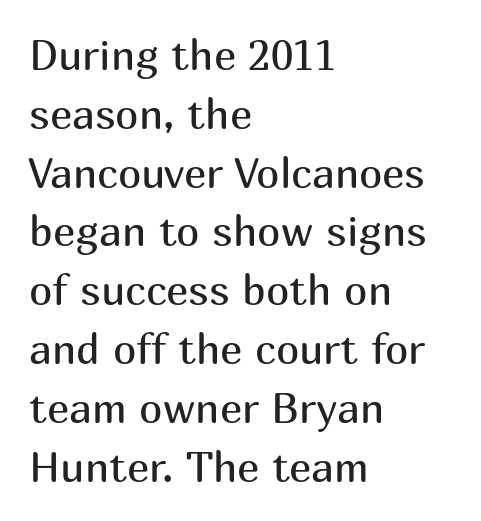
The image shows 42 px regular-weight sans-serif type, upright; set left-aligned, normal line spacing (1.4x), normal letter spacing, not underlined; medium stroke contrast and a medium x-height.
